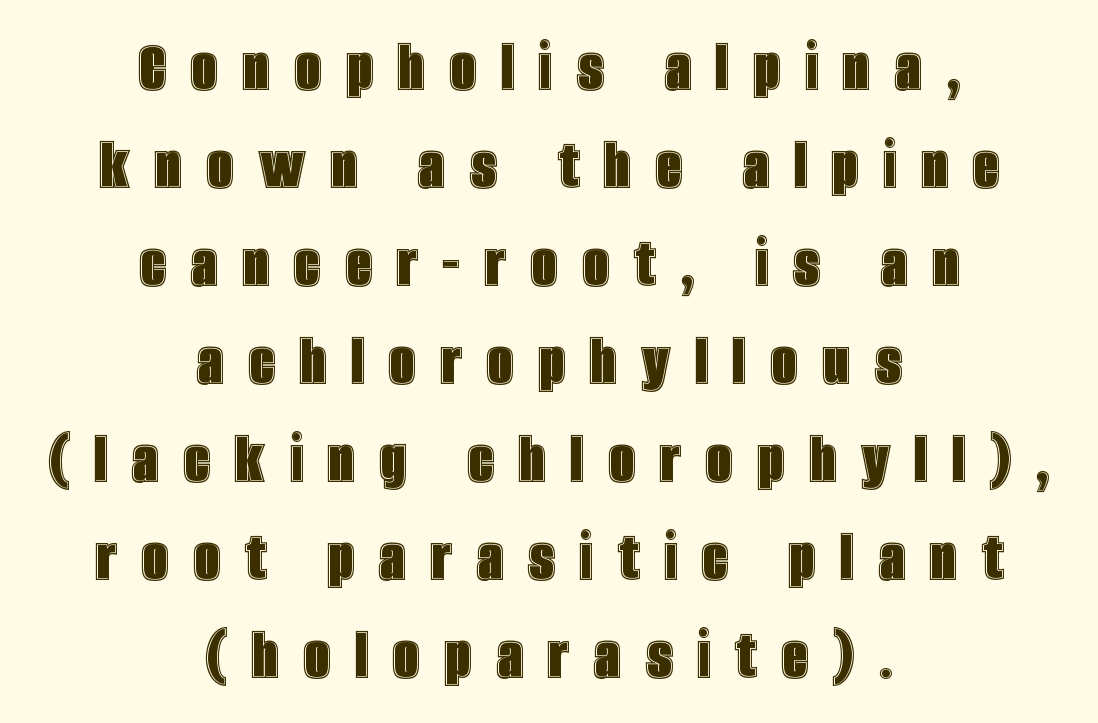
{"italic": "no", "width": "condensed", "x_height": "large", "monospaced": "no", "underline": "no", "align": "center", "line_spacing": "normal", "line_spacing_ratio": 1.29, "letter_spacing": "wide", "letter_spacing_em": 0.32, "glyph_px": 76}
